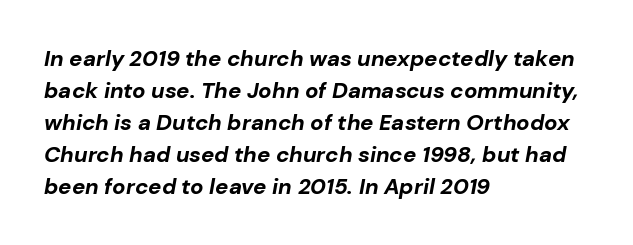
{"italic": "yes", "lean": "right", "slant_degrees": 10, "bold": "yes", "underline": "no", "align": "left", "line_spacing": "normal", "line_spacing_ratio": 1.45, "letter_spacing": "normal", "letter_spacing_em": 0.0, "glyph_px": 22}
